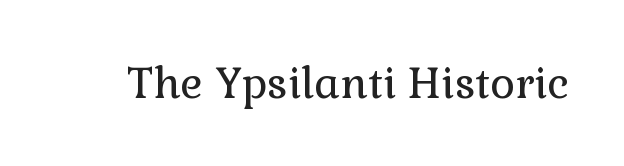
The image shows 43 px regular-weight serif type, upright; set normal letter spacing, not underlined; a medium x-height.
